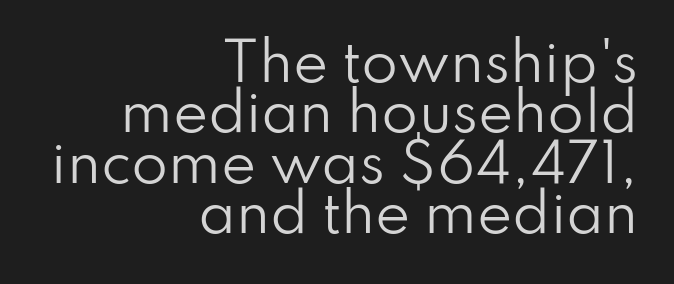
The image shows 53 px regular-weight sans-serif type, upright; set right-aligned, tight line spacing (0.95x), normal letter spacing, not underlined; low stroke contrast and a small x-height.
